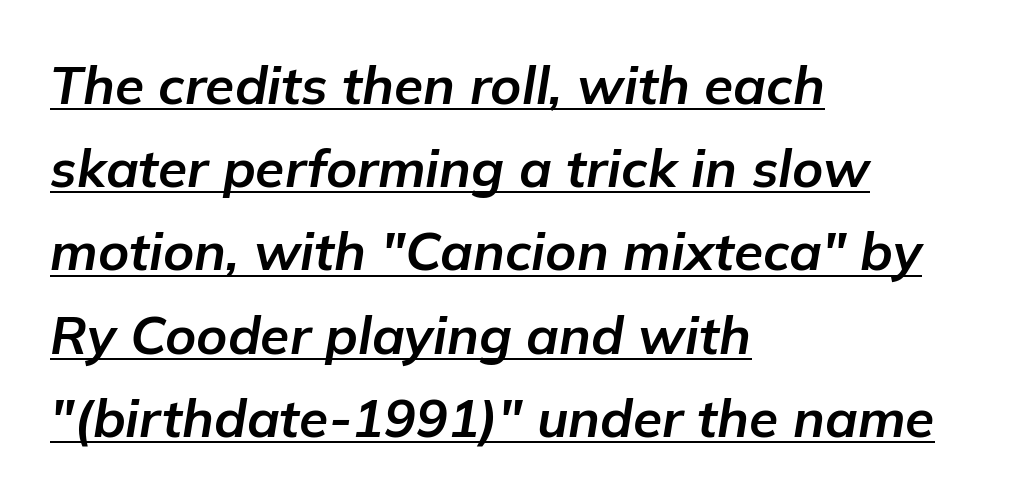
{"italic": "yes", "lean": "right", "slant_degrees": 9, "bold": "yes", "weight": "bold", "width": "normal", "stroke_contrast": "low", "x_height": "medium", "monospaced": "no", "underline": "yes", "align": "left", "line_spacing": "normal", "line_spacing_ratio": 1.57, "letter_spacing": "normal", "letter_spacing_em": 0.0, "glyph_px": 53}
